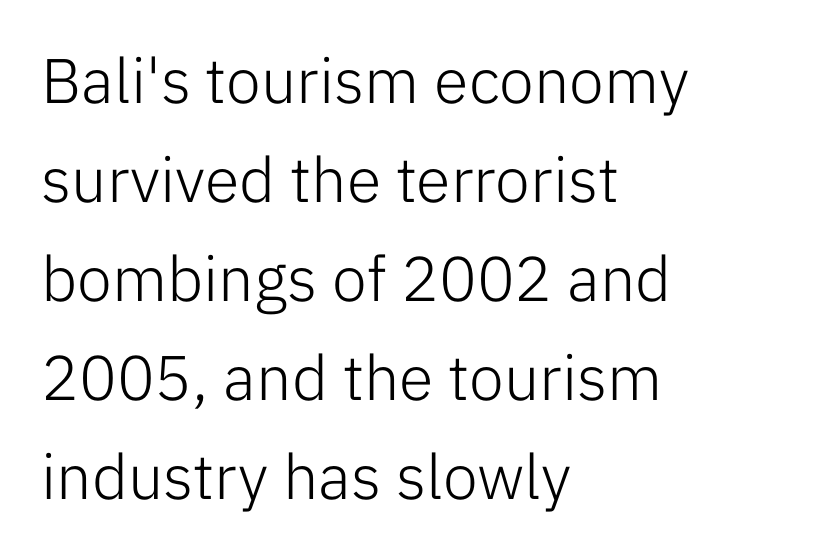
Q: Is the text bold? A: No.
Q: Is the text italic (slanted)? A: No, it is upright.
Q: Is the typeface a serif or a sans-serif typeface? A: Sans-serif.
Q: Is the text underlined? A: No.
Q: How is the paragraph aligned? A: Left-aligned.
Q: Is the spacing between letters normal or unusually wide? A: Normal.
Q: Is the spacing between lines tight, normal or loose? A: Normal.
Q: Width (condensed, normal, or wide)? A: Normal.
Q: Stroke contrast? A: Low.
Q: x-height? A: Medium.
Q: Monospaced? A: No.
